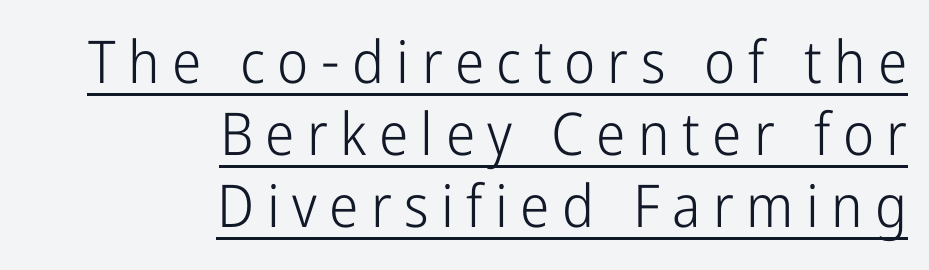
The image shows 59 px light, condensed sans-serif type, upright; set right-aligned, line spacing 1.22x, unusually wide letter spacing (+0.21 em), underlined; low stroke contrast and a medium x-height.
